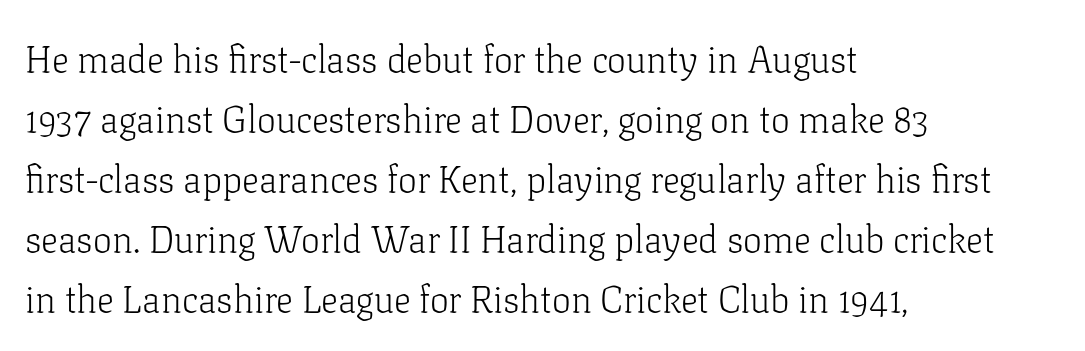
The image shows 38 px light serif type, upright; set left-aligned, normal line spacing (1.58x), normal letter spacing, not underlined; low stroke contrast and a medium x-height.
